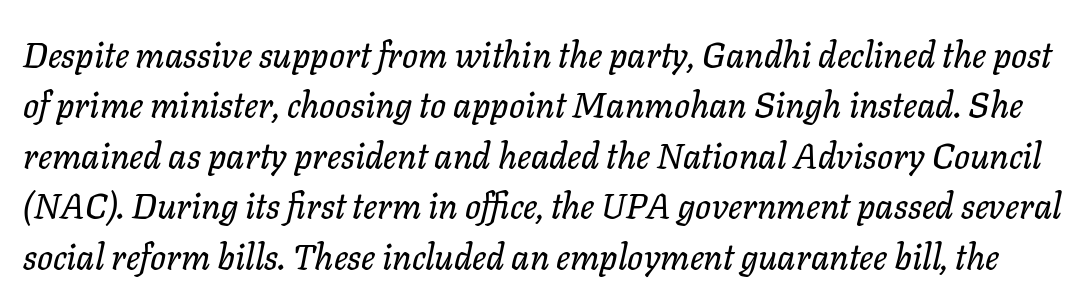
{"italic": "yes", "lean": "right", "slant_degrees": 11, "width": "normal", "stroke_contrast": "low", "x_height": "medium", "monospaced": "no", "underline": "no", "line_spacing": "normal", "line_spacing_ratio": 1.44, "letter_spacing": "normal", "letter_spacing_em": 0.0, "glyph_px": 35}
